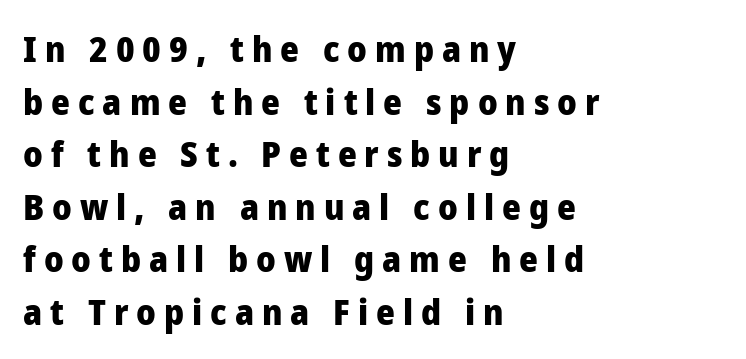
Q: Is the text bold? A: Yes.
Q: Is the text italic (slanted)? A: No, it is upright.
Q: Is the typeface a serif or a sans-serif typeface? A: Sans-serif.
Q: Is the text underlined? A: No.
Q: How is the paragraph aligned? A: Left-aligned.
Q: Is the spacing between letters normal or unusually wide? A: Unusually wide.
Q: Is the spacing between lines tight, normal or loose? A: Normal.
Q: Width (condensed, normal, or wide)? A: Normal.
Q: Stroke contrast? A: Low.
Q: x-height? A: Medium.
Q: Monospaced? A: No.
